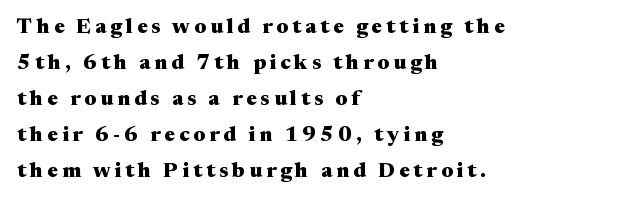
Q: Is the text bold? A: Yes.
Q: Is the text italic (slanted)? A: No, it is upright.
Q: Is the text underlined? A: No.
Q: How is the paragraph aligned? A: Left-aligned.
